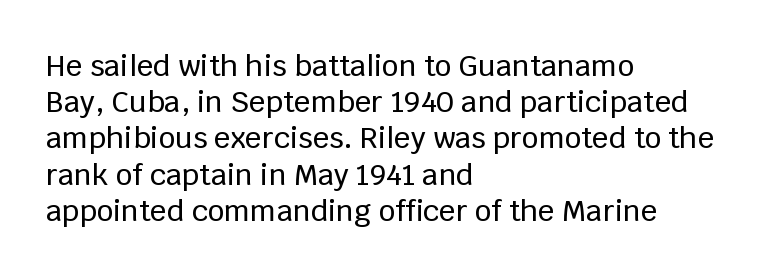
Q: Is the text italic (slanted)? A: No, it is upright.
Q: Is the typeface a serif or a sans-serif typeface? A: Sans-serif.
Q: Is the text underlined? A: No.
Q: How is the paragraph aligned? A: Left-aligned.
Q: Is the spacing between letters normal or unusually wide? A: Normal.
Q: Is the spacing between lines tight, normal or loose? A: Normal.
Q: Width (condensed, normal, or wide)? A: Normal.
Q: Stroke contrast? A: Low.
Q: x-height? A: Large.
Q: Monospaced? A: No.
